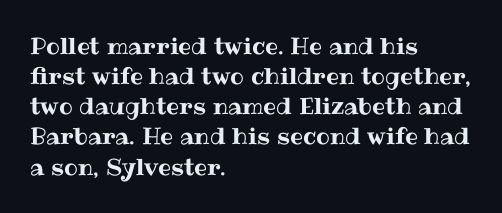
The image shows 23 px text type, upright; set left-aligned, normal line spacing (1.31x), normal letter spacing, not underlined.
